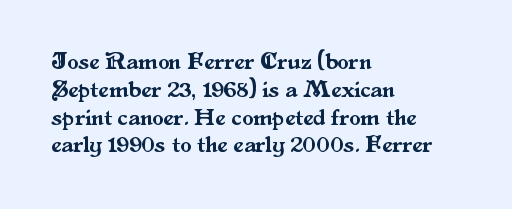
{"italic": "no", "underline": "no", "align": "left", "line_spacing_ratio": 1.21, "letter_spacing": "normal", "letter_spacing_em": 0.0, "glyph_px": 23}
